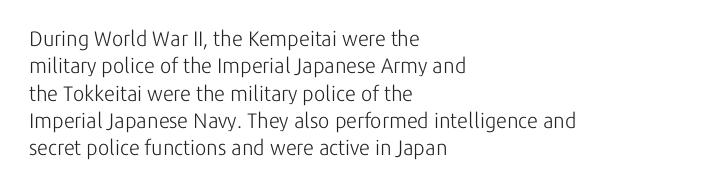
{"italic": "no", "bold": "no", "underline": "no", "align": "left", "line_spacing": "normal", "line_spacing_ratio": 1.3, "letter_spacing": "normal", "letter_spacing_em": 0.0, "glyph_px": 21}
